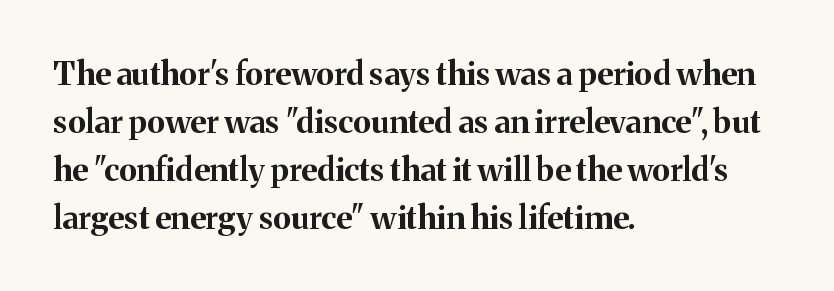
Vertically, the passage feels balanced, rows spaced as you'd expect. You could not count columns in this text — the font is proportionally spaced. The setting favours the left margin, as ordinary paragraphs usually do. Honestly, the letter spacing is just normal — you wouldn't notice it.
